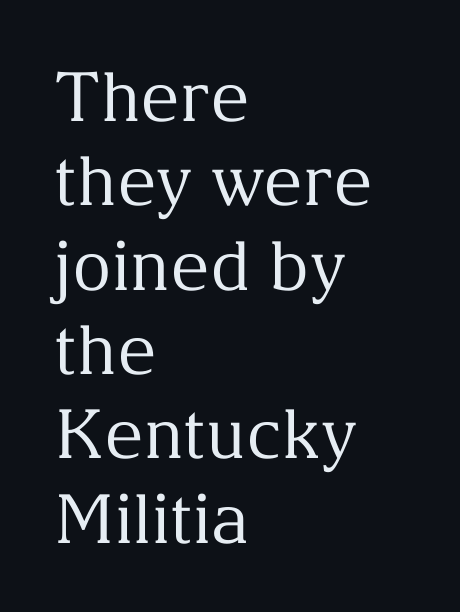
The image shows 68 px regular-weight serif type, upright; set left-aligned, line spacing 1.24x, normal letter spacing, not underlined; medium stroke contrast and a medium x-height.
